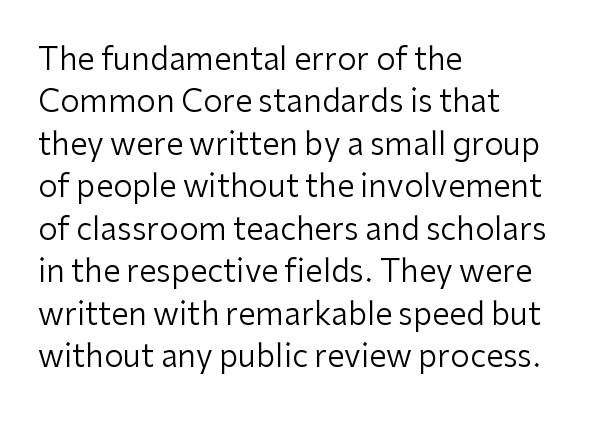
Q: Is the text bold? A: No.
Q: Is the text italic (slanted)? A: No, it is upright.
Q: Is the typeface a serif or a sans-serif typeface? A: Sans-serif.
Q: Is the text underlined? A: No.
Q: How is the paragraph aligned? A: Left-aligned.
Q: Is the spacing between letters normal or unusually wide? A: Normal.
Q: Is the spacing between lines tight, normal or loose? A: Normal.
Q: Width (condensed, normal, or wide)? A: Normal.
Q: Stroke contrast? A: Low.
Q: x-height? A: Medium.
Q: Monospaced? A: No.
